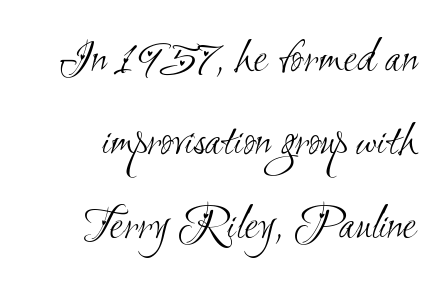
The leading is moderate, giving the passage an even texture. Is this a fixed-width face? No — the glyphs have proportional, varying widths. The strokes are not fattened; the text isn't bold. Unlike a traditional serif, this face leaves its strokes unadorned.
